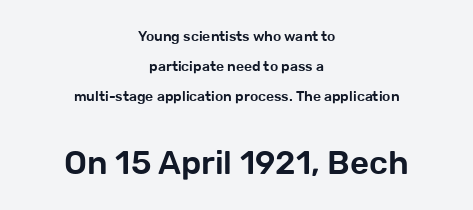
The image shows 33 px sans-serif type, upright; set centered, loose line spacing (2.13x), normal letter spacing, not underlined; the second (bottom) block is 2.36x larger; low stroke contrast and a medium x-height.
